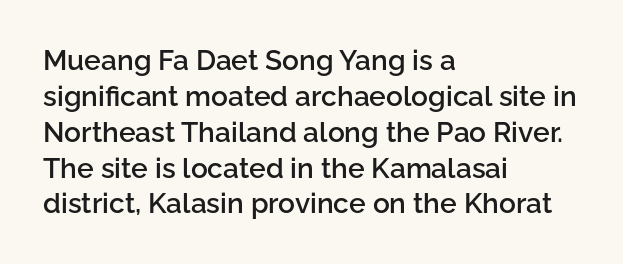
Q: Is the text bold? A: Semi-bold.
Q: Is the text italic (slanted)? A: No, it is upright.
Q: Is the typeface a serif or a sans-serif typeface? A: Sans-serif.
Q: Is the text underlined? A: No.
Q: How is the paragraph aligned? A: Left-aligned.
Q: Is the spacing between letters normal or unusually wide? A: Normal.
Q: Is the spacing between lines tight, normal or loose? A: Normal.
Q: Width (condensed, normal, or wide)? A: Normal.
Q: Stroke contrast? A: Low.
Q: x-height? A: Medium.
Q: Monospaced? A: No.
